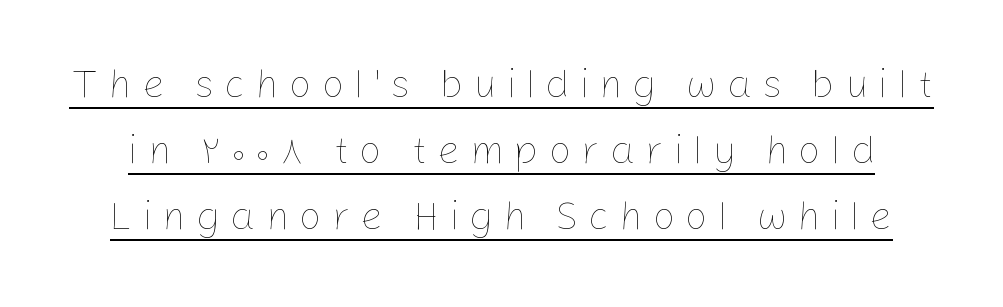
Varying glyph widths throughout — classic text-font behaviour. These characters rest on top of a visible drawn line. Unbolded letterforms with no extra heft. One glance says typical: line gaps are just what's usual. Designer's note — italics off, roman on. A typesetter would call this heavily tracked-out type.
